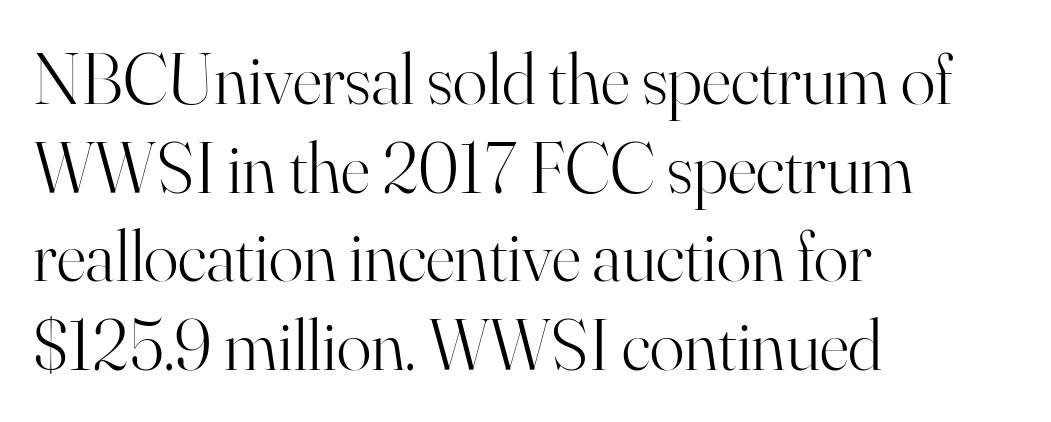
{"serif": "yes", "italic": "no", "bold": "no", "weight": "light", "width": "normal", "stroke_contrast": "high", "x_height": "small", "monospaced": "no", "underline": "no", "align": "left", "line_spacing_ratio": 1.23, "letter_spacing": "normal", "letter_spacing_em": 0.0, "glyph_px": 72}
